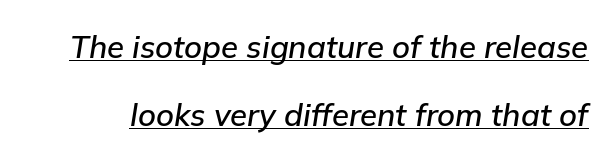
The image shows 31 px text type, italic (leaning right); set loose line spacing (2.2x), normal letter spacing, underlined; low stroke contrast and a medium x-height.
